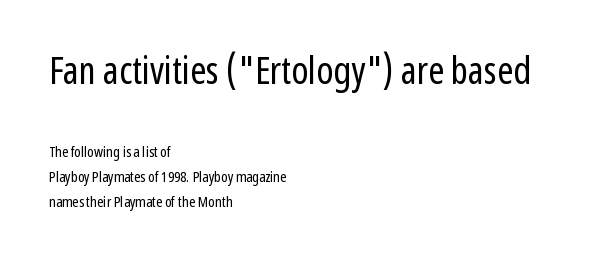
{"serif": "no", "italic": "no", "bold": "no", "weight": "regular", "width": "condensed", "stroke_contrast": "low", "x_height": "medium", "monospaced": "no", "underline": "no", "align": "left", "line_spacing": "normal", "line_spacing_ratio": 1.67, "letter_spacing": "normal", "letter_spacing_em": 0.0, "larger_block": "first", "size_ratio": 2.53, "glyph_px": 38}
